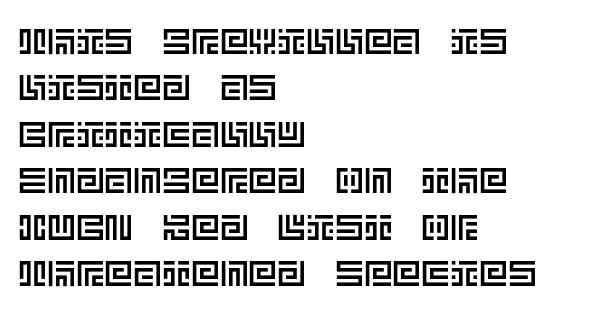
Has an underline been added? It has not. Compared with typical body copy, the letter spacing here is the same. Every character sits straight up, as roman type does. The designer left line spacing at the default. The lines are quadded left.
